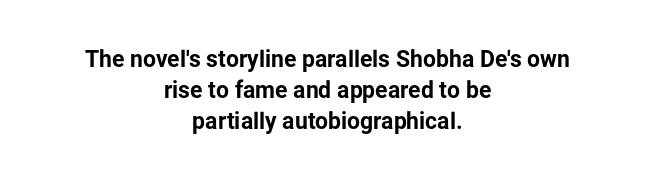
{"italic": "no", "bold": "yes", "underline": "no", "align": "center", "line_spacing": "normal", "line_spacing_ratio": 1.34, "letter_spacing": "normal", "letter_spacing_em": 0.0, "glyph_px": 23}
